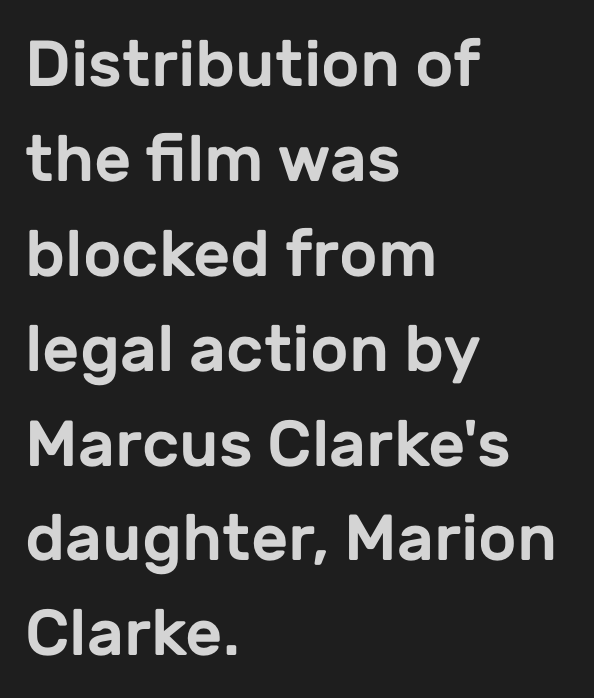
The compositor pushed each line to the left boundary. A typesetter would call this proportional, since set widths differ per character. The rendering shows plain stroke endings on the letterforms — a sans-serif design. Glyph-to-glyph distance matches everyday printed text. This is the regular roman posture of the typeface. Each row of text sits above clean, open space.
